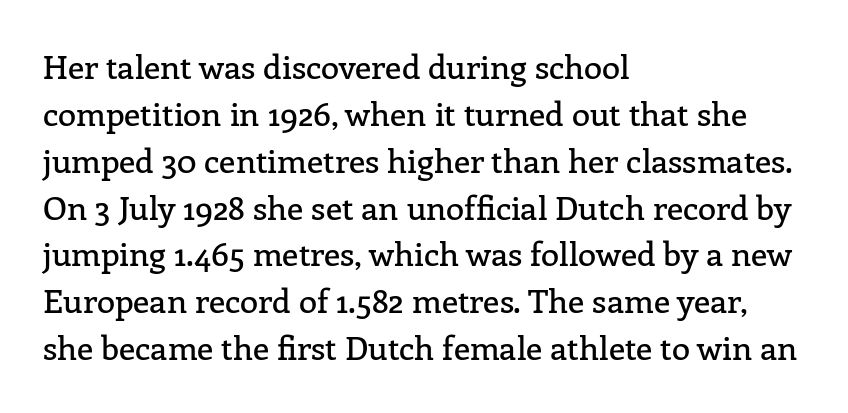
Q: Is the text italic (slanted)? A: No, it is upright.
Q: Is the typeface a serif or a sans-serif typeface? A: Serif.
Q: Is the text underlined? A: No.
Q: How is the paragraph aligned? A: Left-aligned.
Q: Is the spacing between letters normal or unusually wide? A: Normal.
Q: Is the spacing between lines tight, normal or loose? A: Normal.
Q: Width (condensed, normal, or wide)? A: Normal.
Q: Stroke contrast? A: Low.
Q: x-height? A: Medium.
Q: Monospaced? A: No.
